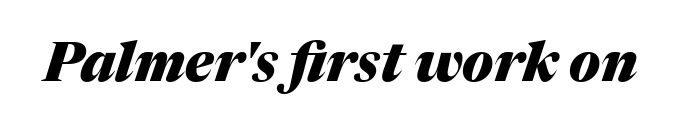
{"italic": "yes", "lean": "right", "slant_degrees": 17, "bold": "yes", "weight": "heavy", "width": "normal", "stroke_contrast": "medium", "x_height": "medium", "monospaced": "no", "underline": "no", "letter_spacing": "normal", "letter_spacing_em": 0.0, "glyph_px": 54}
